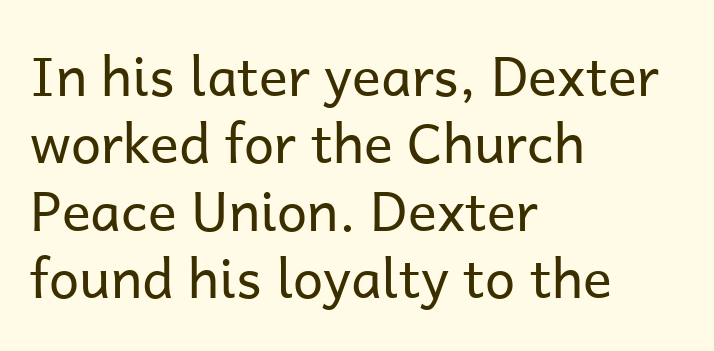
{"serif": "no", "italic": "no", "bold": "no", "weight": "regular", "width": "normal", "stroke_contrast": "low", "x_height": "medium", "monospaced": "no", "underline": "no", "align": "left", "line_spacing": "normal", "line_spacing_ratio": 1.25, "letter_spacing": "normal", "letter_spacing_em": 0.0, "glyph_px": 54}
